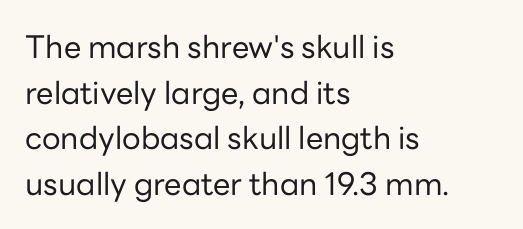
{"serif": "no", "italic": "no", "bold": "no", "weight": "regular", "width": "normal", "stroke_contrast": "low", "x_height": "medium", "monospaced": "no", "underline": "no", "align": "left", "line_spacing": "normal", "line_spacing_ratio": 1.47, "letter_spacing": "normal", "letter_spacing_em": 0.0, "glyph_px": 31}
